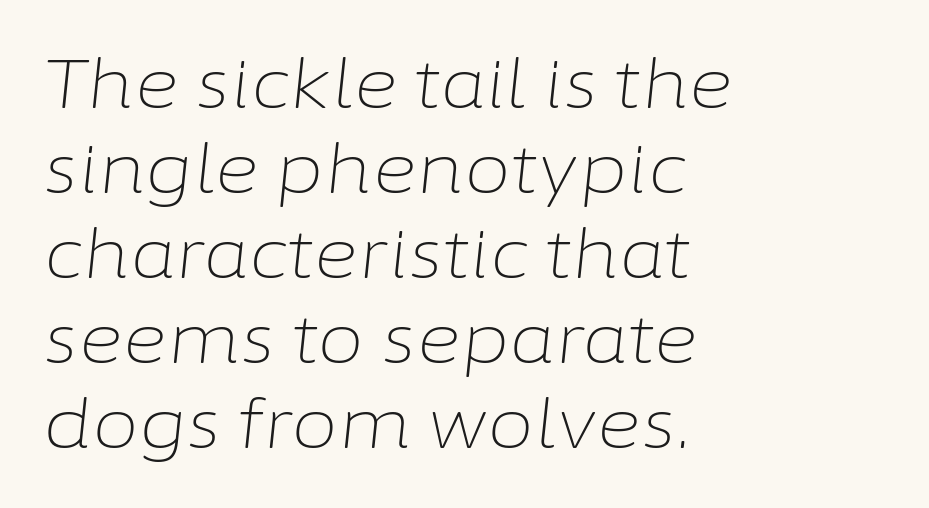
Unmarked baselines from the first word to the last. These lines sit exactly where default settings would place them. The passage shown has conventional tracking throughout. Think of a printed novel: that variable character pitch is what you see here. Each line starts at the same left margin while the right side varies.
